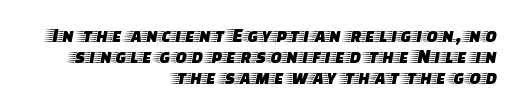
Q: Is the text italic (slanted)? A: Yes.
Q: Is the text underlined? A: No.
Q: How is the paragraph aligned? A: Right-aligned.
Q: Is the spacing between letters normal or unusually wide? A: Normal.
Q: Is the spacing between lines tight, normal or loose? A: Tight.
